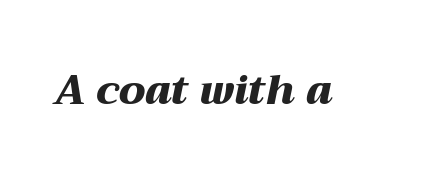
The passage shown is typed in a proportional face where columns would drift. The face used here has the dense, thick strokes of a bold. Style check: oblique. The gap between lines stays unmarked. The rendering keeps characters at their native spacing.
